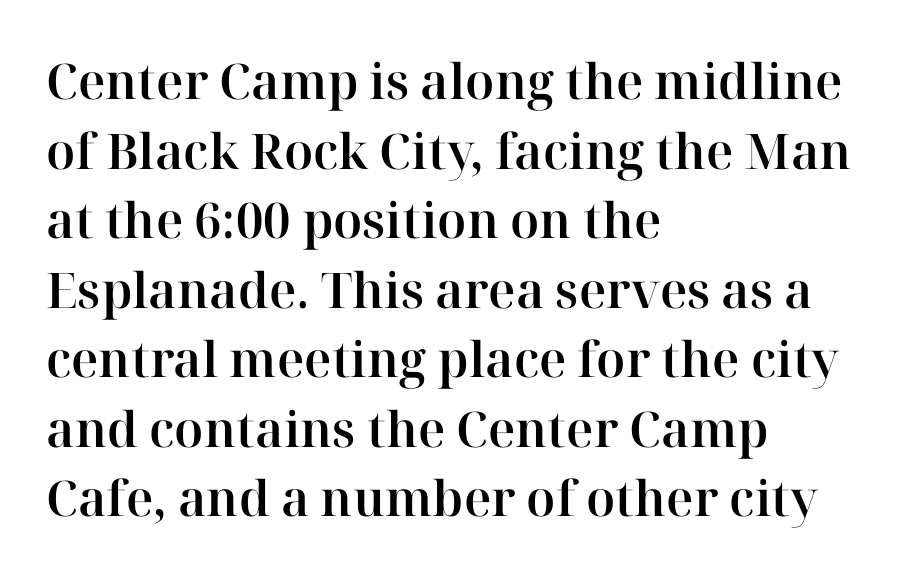
Each letter keeps its own natural width here, so spacing adapts to shape. Between one letter and the next there's only the usual sliver of space. The zone under the glyphs is completely vacant. The axis of the letterforms is exactly vertical. Each line starts at the same left margin while the right side varies. Old-style or modern, the face here clearly has serifs.
